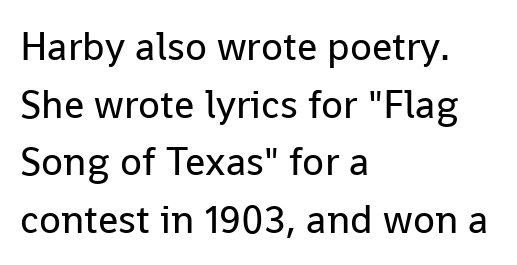
The image shows 40 px regular-weight sans-serif type, upright; set left-aligned, normal line spacing (1.44x), normal letter spacing, not underlined; low stroke contrast and a medium x-height.
